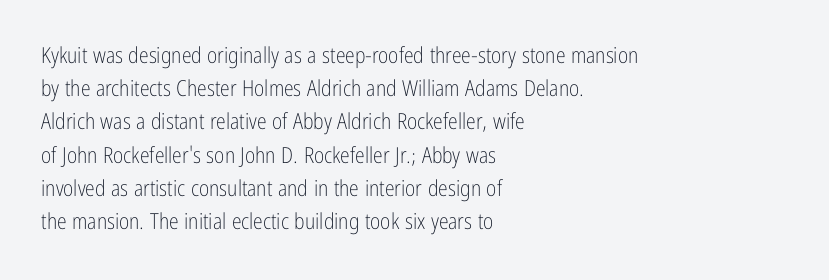
Tall strokes in this sample are plumb rather than angled. Weight: regular or lighter. Tracking value appears to be zero — textbook default spacing. The passage shown stacks its lines at a standard gap. The lines in this sample share a left origin and differ only in where they stop. Anything drawn beneath the words? Only blank space.
